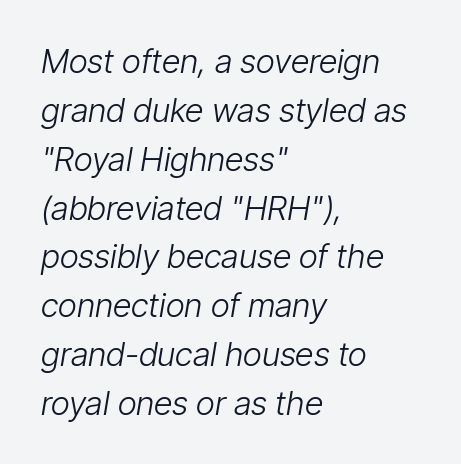
The glyphs look as if they've been sheared to an angle. Stem width sits at or under what a default text font uses. Each word holds together tightly as a unit, with standard inter-letter gaps. Does the copy run flush right? No — it runs flush left. Here the designer chose a conventional face with non-uniform glyph widths. The rendering uses a moderate line-height, typical for paragraphs.
